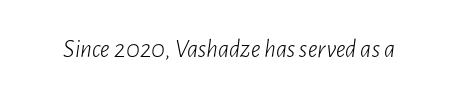
The image shows 26 px text type, italic (leaning right); set normal letter spacing, not underlined.
